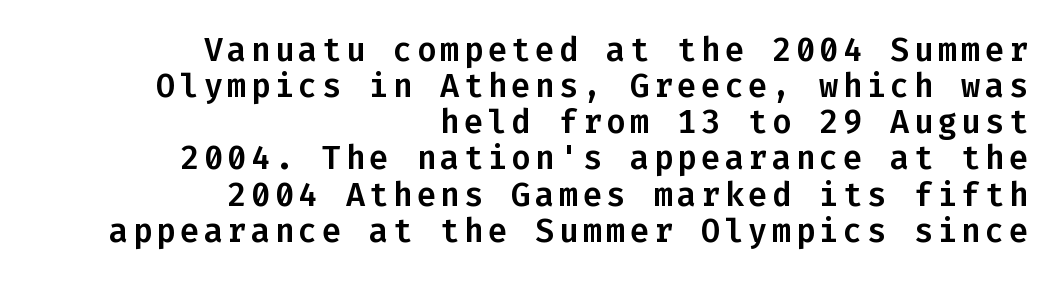
The string is rendered with underlining switched off. Every stem runs plumb, perpendicular to the baseline. The passage shown is typed in a monospace face where columns stay perfectly aligned. Summary of vertical rhythm: compact, with narrow interline spacing. Does the type have serifs? No, each stem ends abruptly. All the whitespace from short lines collects on the left.
